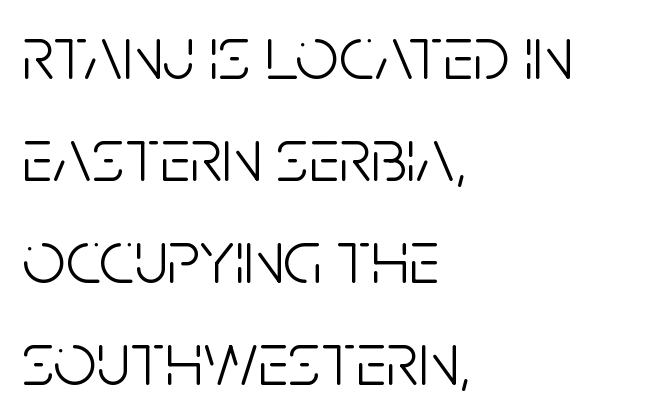
The image shows 76 px light, condensed sans-serif type, upright; set left-aligned, normal line spacing (1.34x), normal letter spacing, not underlined; low stroke contrast and a large x-height.
